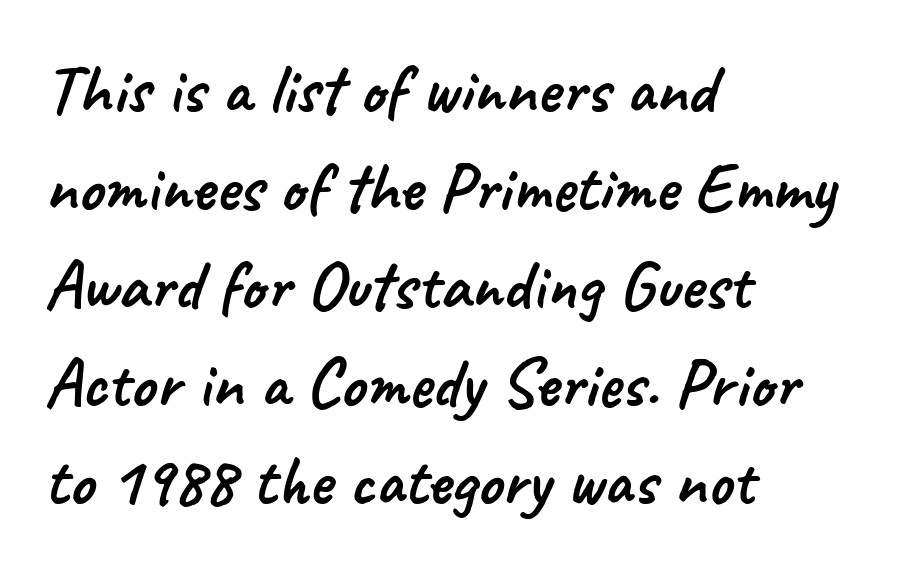
{"serif": "no", "width": "normal", "stroke_contrast": "low", "x_height": "small", "monospaced": "no", "underline": "no", "align": "left", "line_spacing": "normal", "line_spacing_ratio": 1.4, "letter_spacing": "normal", "letter_spacing_em": 0.0, "glyph_px": 70}
